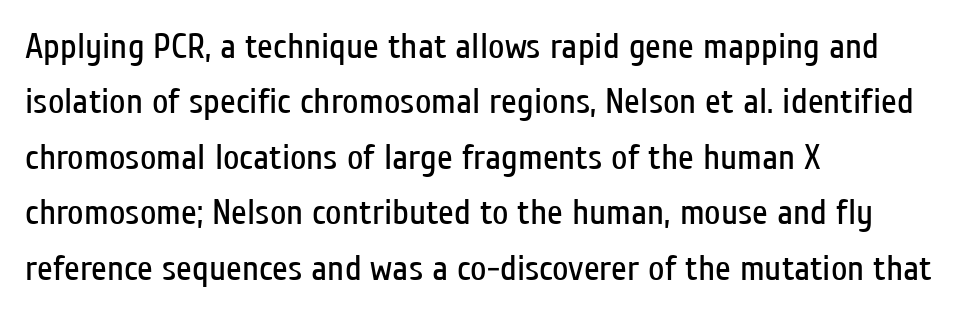
Q: Is the text bold? A: No.
Q: Is the text italic (slanted)? A: No, it is upright.
Q: Is the typeface a serif or a sans-serif typeface? A: Sans-serif.
Q: Is the text underlined? A: No.
Q: How is the paragraph aligned? A: Left-aligned.
Q: Is the spacing between letters normal or unusually wide? A: Normal.
Q: Is the spacing between lines tight, normal or loose? A: Normal.
Q: Width (condensed, normal, or wide)? A: Condensed.
Q: Stroke contrast? A: Low.
Q: x-height? A: Medium.
Q: Monospaced? A: No.
